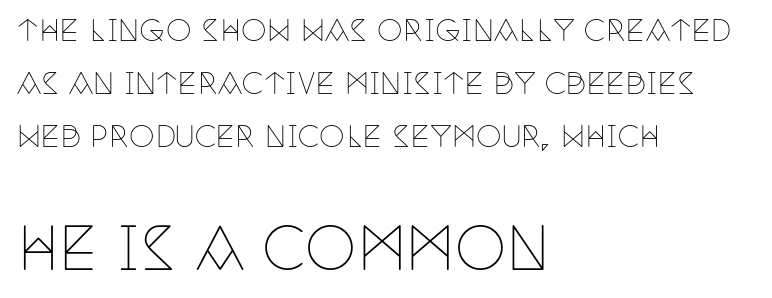
Q: Is the text bold? A: No.
Q: Is the text italic (slanted)? A: No, it is upright.
Q: Is the typeface a serif or a sans-serif typeface? A: Serif.
Q: Is the text underlined? A: No.
Q: How is the paragraph aligned? A: Left-aligned.
Q: Is the spacing between letters normal or unusually wide? A: Normal.
Q: Which block of text is set in a larger size, the first (top) or the second (bottom)? A: The second (bottom) one.
Q: Width (condensed, normal, or wide)? A: Condensed.
Q: Stroke contrast? A: Low.
Q: x-height? A: Large.
Q: Monospaced? A: No.
